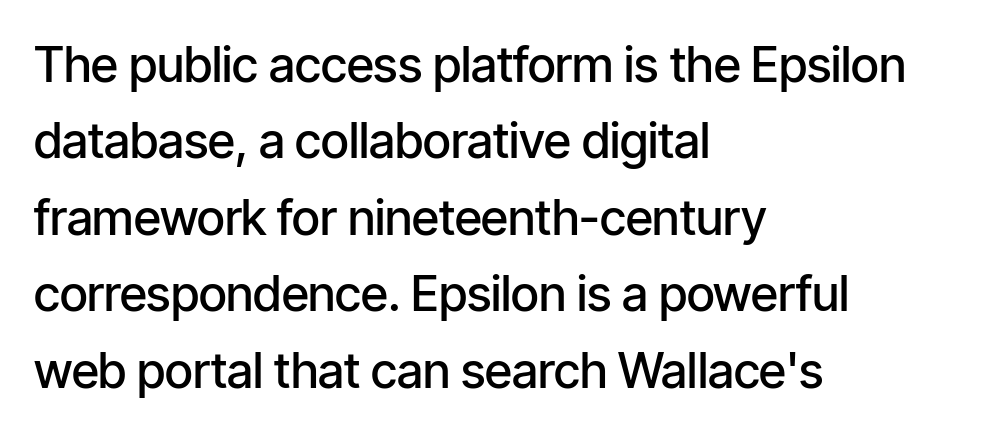
Q: Is the text bold? A: Semi-bold.
Q: Is the text italic (slanted)? A: No, it is upright.
Q: Is the typeface a serif or a sans-serif typeface? A: Sans-serif.
Q: Is the text underlined? A: No.
Q: How is the paragraph aligned? A: Left-aligned.
Q: Is the spacing between letters normal or unusually wide? A: Normal.
Q: Is the spacing between lines tight, normal or loose? A: Normal.
Q: Width (condensed, normal, or wide)? A: Condensed.
Q: Stroke contrast? A: Low.
Q: x-height? A: Medium.
Q: Monospaced? A: No.
